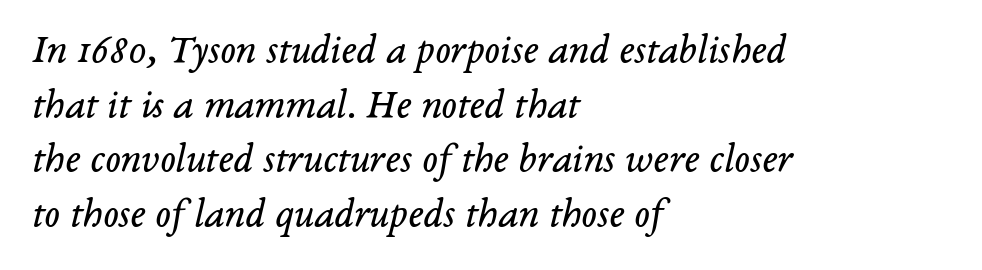
Serifs: yes, visible at the terminals of the letterforms. Descenders are the only things crossing below the line. Heft: none added — not bold. Regarding leading, the lines here are spaced in the standard way.
